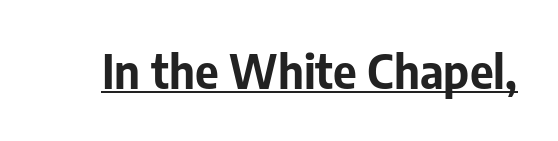
The image shows 46 px bold sans-serif type, upright; set normal letter spacing, underlined; low stroke contrast and a medium x-height.
